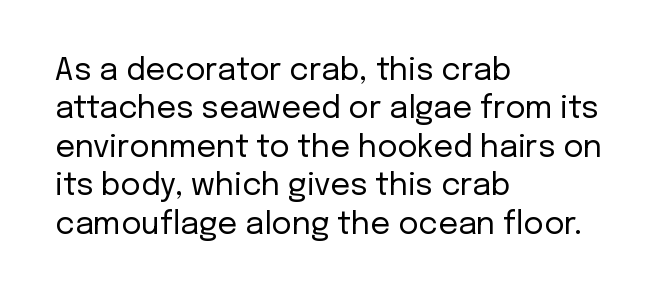
Descenders hang freely into open space. Check where the strokes stop: nothing finishes them off — pure sans. Character widths vary here, with narrow letters taking less room than wide ones. The strokes are not fattened; the text isn't bold. Words appear dense and cohesive because spacing is normal.
